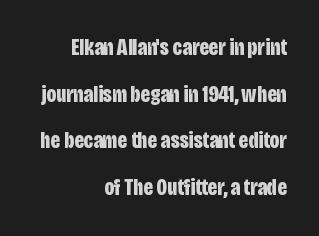
Q: Is the text bold? A: Yes.
Q: Is the text italic (slanted)? A: No, it is upright.
Q: Is the text underlined? A: No.
Q: How is the paragraph aligned? A: Right-aligned.
Q: Is the spacing between letters normal or unusually wide? A: Normal.
Q: Is the spacing between lines tight, normal or loose? A: Loose.
